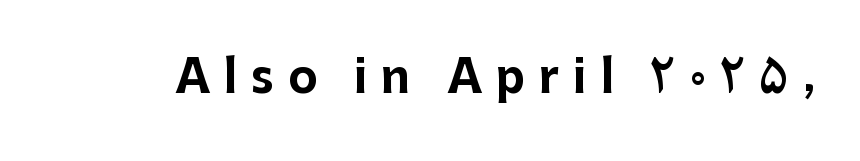
{"serif": "no", "italic": "no", "bold": "yes", "weight": "bold", "width": "normal", "stroke_contrast": "low", "x_height": "medium", "monospaced": "no", "underline": "no", "letter_spacing": "wide", "letter_spacing_em": 0.3, "glyph_px": 45}
